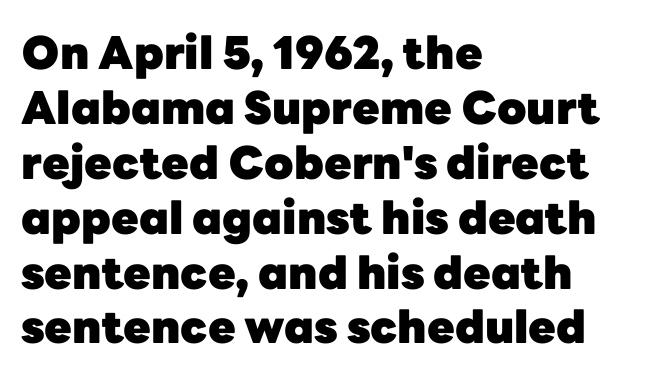
Style check: upright. What stands out about the letter spacing? Nothing — it is the standard amount. The strokes are fattened all the way to bold. This rendering employs a face without finishing strokes, i.e., a sans-serif. This sample has the flowing, uneven cadence of proportional lettering. Leftover space on each line is placed entirely after the last word.
